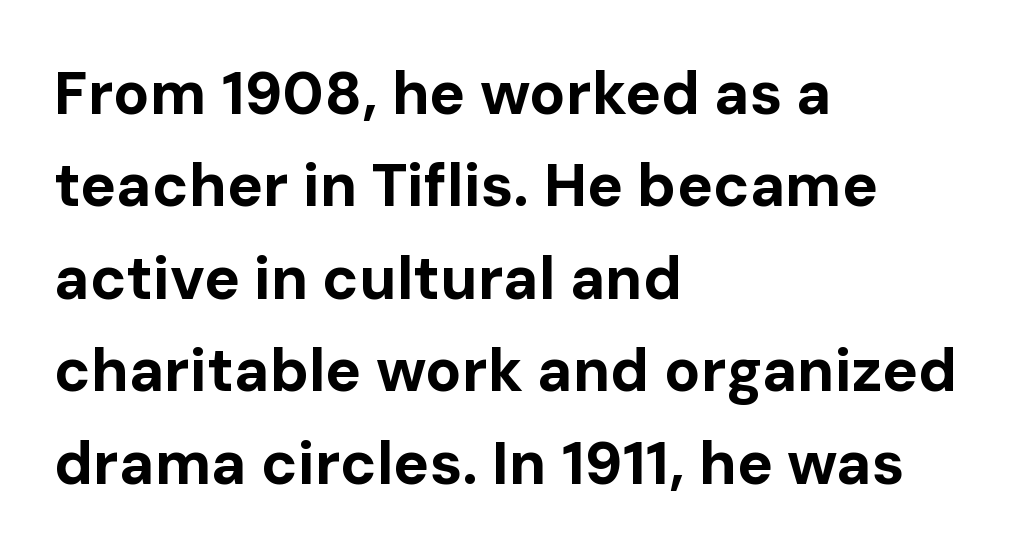
Strokes here are thick enough to call this a true bold. Decoration check: the copy has no underline. A typesetter would call this zero additional tracking. This sample is left-justified, so line endings fall wherever the words run out. Character widths vary here, with narrow letters taking less room than wide ones. Examine the stroke ends and you'll find no serifs.
